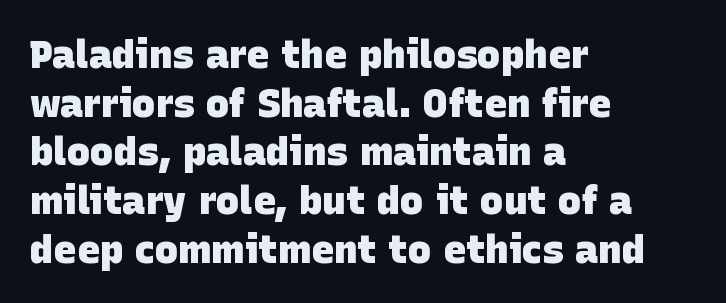
{"serif": "no", "bold": "yes", "weight": "heavy", "width": "normal", "stroke_contrast": "low", "x_height": "large", "monospaced": "no", "underline": "no", "align": "left", "line_spacing": "normal", "line_spacing_ratio": 1.25, "letter_spacing": "normal", "letter_spacing_em": 0.0, "glyph_px": 39}
